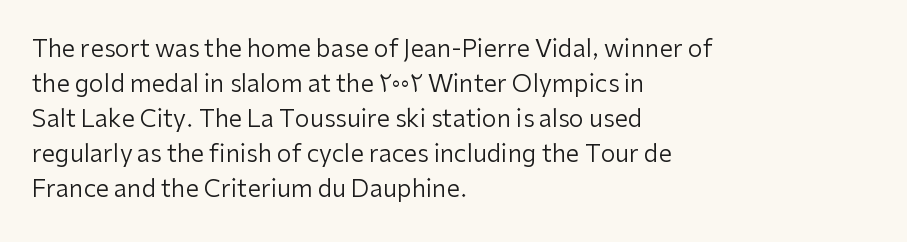
The image shows 24 px text type, upright; set left-aligned, normal line spacing (1.46x), normal letter spacing, not underlined.
